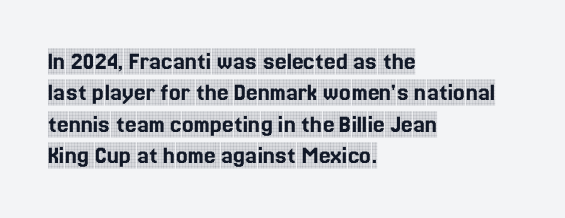
Q: Is the text italic (slanted)? A: No, it is upright.
Q: Is the text underlined? A: No.
Q: How is the paragraph aligned? A: Left-aligned.
Q: Is the spacing between letters normal or unusually wide? A: Normal.
